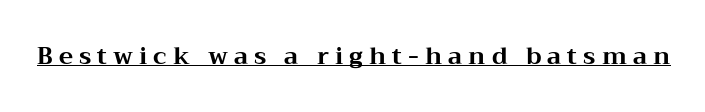
The image shows 24 px bold type, upright; set unusually wide letter spacing (+0.25 em), underlined.
